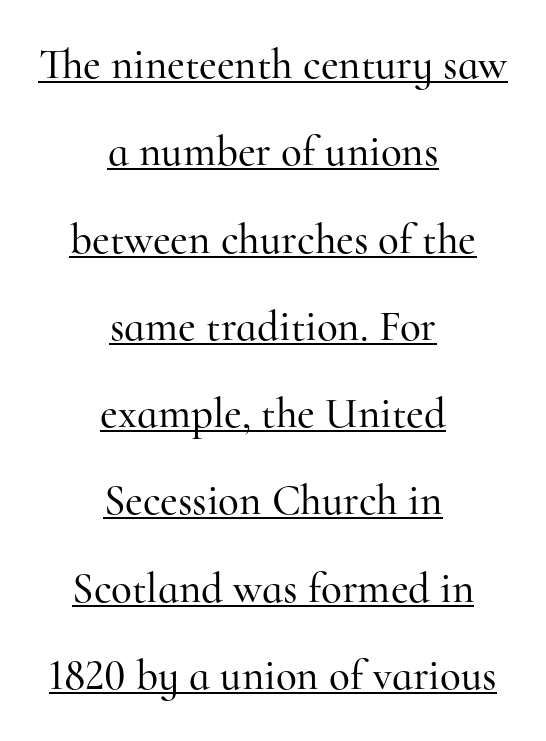
Q: Is the text italic (slanted)? A: No, it is upright.
Q: Is the typeface a serif or a sans-serif typeface? A: Serif.
Q: Is the text underlined? A: Yes.
Q: How is the paragraph aligned? A: Centered.
Q: Is the spacing between letters normal or unusually wide? A: Normal.
Q: Is the spacing between lines tight, normal or loose? A: Loose.
Q: Width (condensed, normal, or wide)? A: Normal.
Q: Stroke contrast? A: High.
Q: x-height? A: Small.
Q: Monospaced? A: No.
